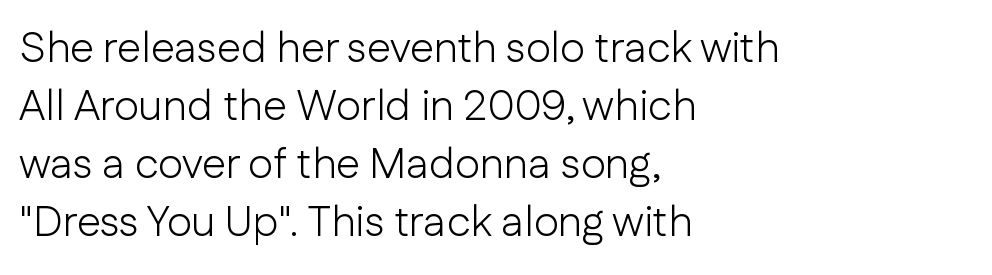
{"serif": "no", "italic": "no", "bold": "no", "weight": "light", "width": "normal", "stroke_contrast": "low", "x_height": "medium", "monospaced": "no", "underline": "no", "align": "left", "line_spacing": "normal", "line_spacing_ratio": 1.35, "letter_spacing": "normal", "letter_spacing_em": 0.0, "glyph_px": 43}
